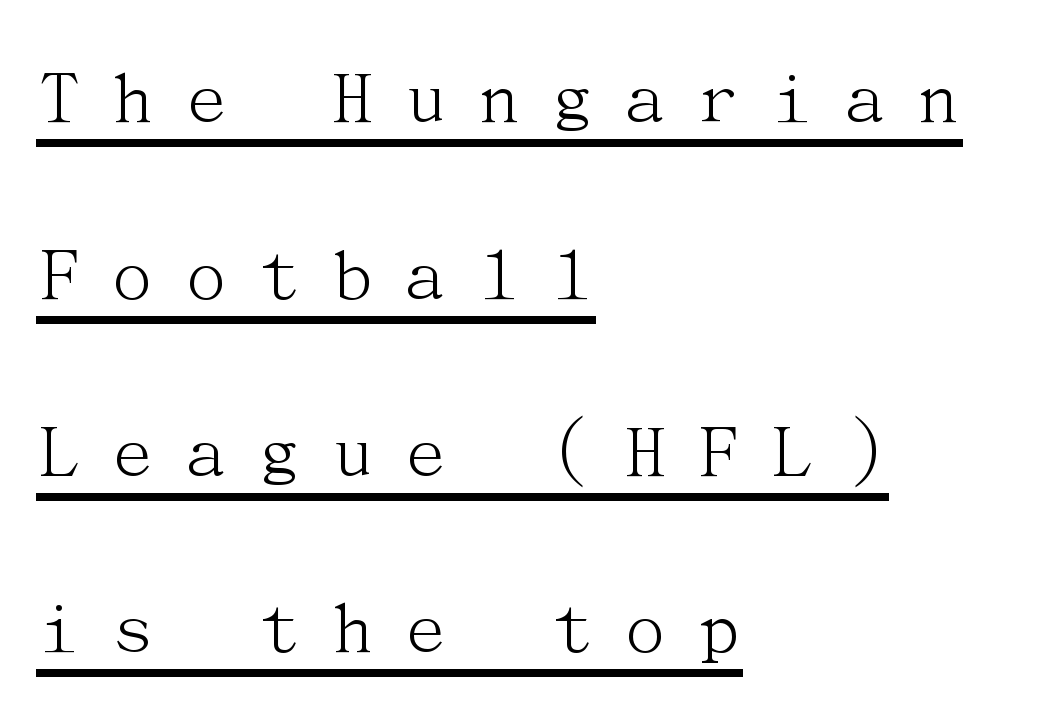
Q: Is the text bold? A: No.
Q: Is the text italic (slanted)? A: No, it is upright.
Q: Is the typeface a serif or a sans-serif typeface? A: Serif.
Q: Is the text underlined? A: Yes.
Q: How is the paragraph aligned? A: Left-aligned.
Q: Is the spacing between letters normal or unusually wide? A: Unusually wide.
Q: Is the spacing between lines tight, normal or loose? A: Loose.
Q: Width (condensed, normal, or wide)? A: Normal.
Q: Stroke contrast? A: Medium.
Q: x-height? A: Medium.
